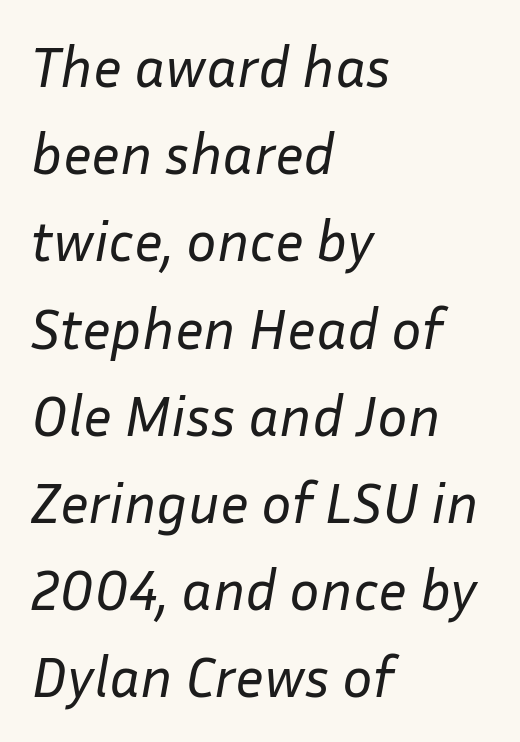
No chunkiness to these letters — they're not bold. Observe the lean: these are italic letterforms. How would I describe the line gaps? Plain and ordinary. The letters advance in unequal steps, a hallmark of proportional type. Inter-character spacing is left at the font's built-in metrics.
